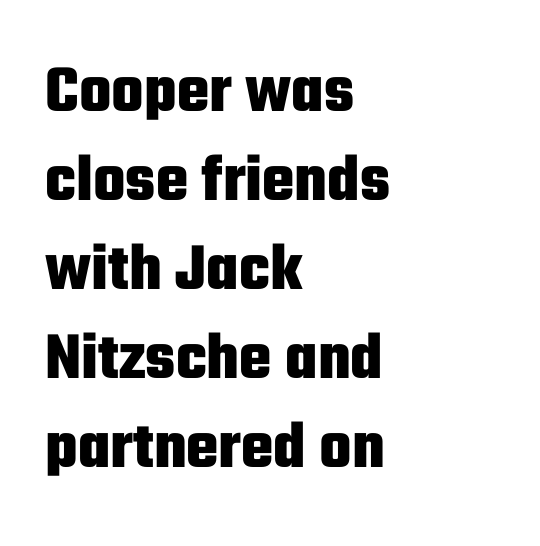
{"serif": "no", "italic": "no", "bold": "yes", "weight": "heavy", "width": "condensed", "stroke_contrast": "low", "x_height": "medium", "monospaced": "no", "underline": "no", "align": "left", "line_spacing": "normal", "line_spacing_ratio": 1.31, "letter_spacing": "normal", "letter_spacing_em": 0.0, "glyph_px": 68}
